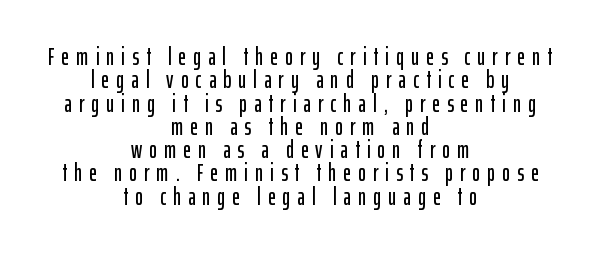
{"italic": "no", "underline": "no", "align": "center", "line_spacing": "tight", "line_spacing_ratio": 0.97, "letter_spacing": "wide", "letter_spacing_em": 0.29, "glyph_px": 24}
